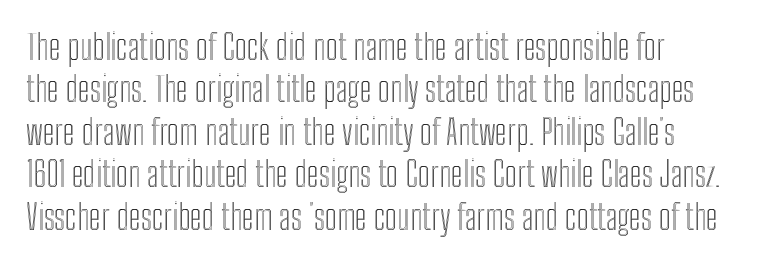
Whoever set this chose a conventional vertical rhythm. A typesetter would call this proportional, since set widths differ per character. Every character sits straight up, as roman type does. Check under the words: just untouched page. Is the letter spacing exaggerated? No — it looks like the ordinary default.
